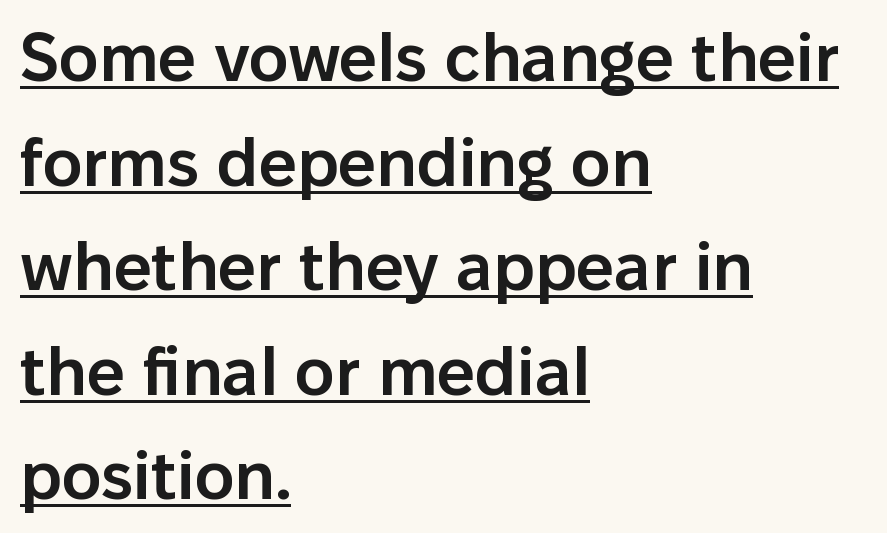
The image shows 67 px semibold sans-serif type, upright; set left-aligned, normal line spacing (1.56x), normal letter spacing, underlined; low stroke contrast and a medium x-height.
